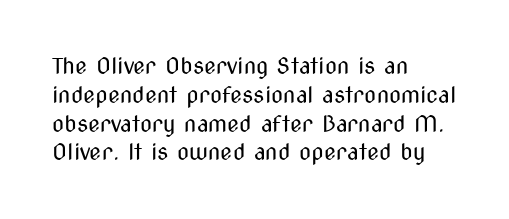
Q: Is the text bold? A: No.
Q: Is the text italic (slanted)? A: No, it is upright.
Q: Is the text underlined? A: No.
Q: How is the paragraph aligned? A: Left-aligned.
Q: Is the spacing between letters normal or unusually wide? A: Normal.
Q: Is the spacing between lines tight, normal or loose? A: Normal.
